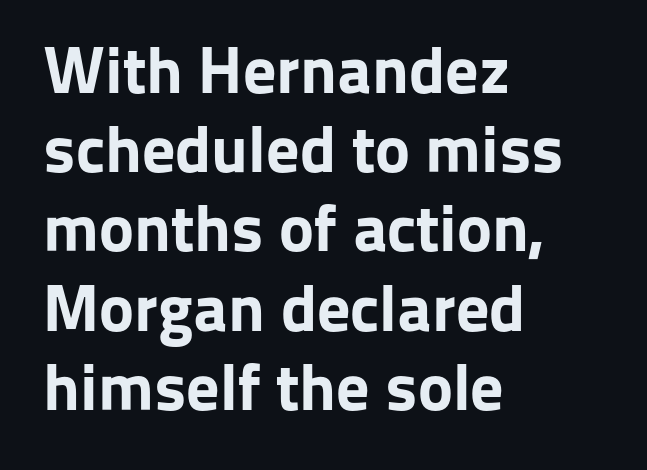
{"serif": "no", "italic": "no", "bold": "yes", "weight": "bold", "width": "normal", "stroke_contrast": "low", "x_height": "medium", "monospaced": "no", "underline": "no", "align": "left", "line_spacing_ratio": 1.2, "letter_spacing": "normal", "letter_spacing_em": 0.0, "glyph_px": 66}
